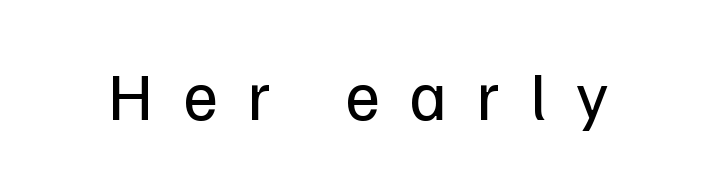
{"serif": "no", "italic": "no", "bold": "no", "weight": "regular", "width": "normal", "stroke_contrast": "low", "x_height": "medium", "monospaced": "no", "underline": "no", "letter_spacing": "wide", "letter_spacing_em": 0.44, "glyph_px": 68}
